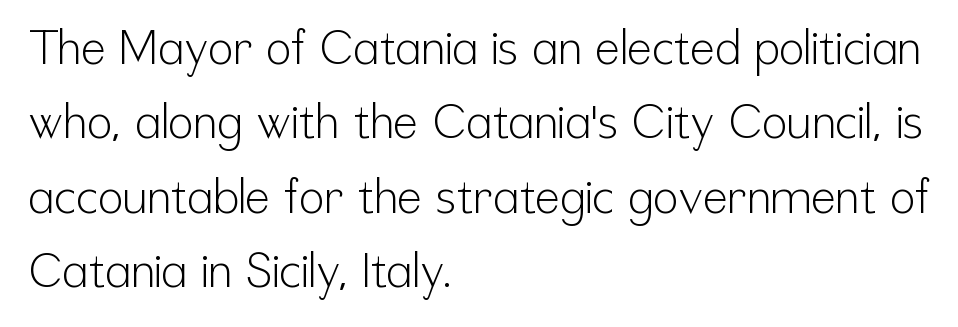
No extra tracking has been applied to these lines. Unmarked baselines from the first word to the last. Line starts are locked; line ends wander. The passage shown is not bold in any degree. Do the letters lean? They stand straight. Horizontal bands of white between lines are of average thickness.
